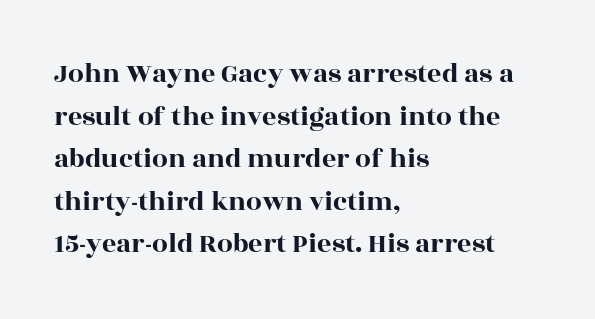
The image shows 28 px wide serif type, upright; set left-aligned, normal line spacing (1.52x), normal letter spacing, not underlined; a large x-height.
